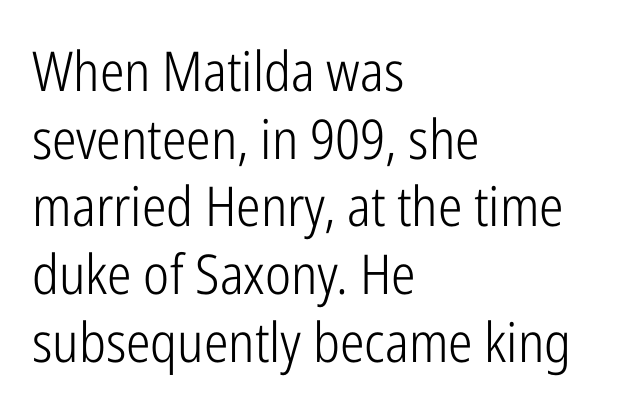
The image shows 55 px light, condensed sans-serif type, upright; set left-aligned, line spacing 1.23x, normal letter spacing, not underlined; low stroke contrast and a medium x-height.
